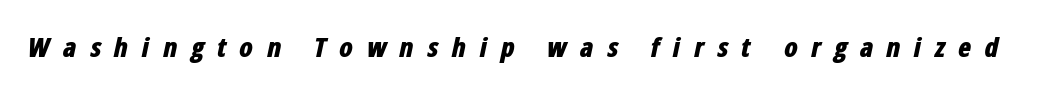
The image shows 27 px bold type, italic (leaning right); set unusually wide letter spacing (+0.48 em), not underlined.
